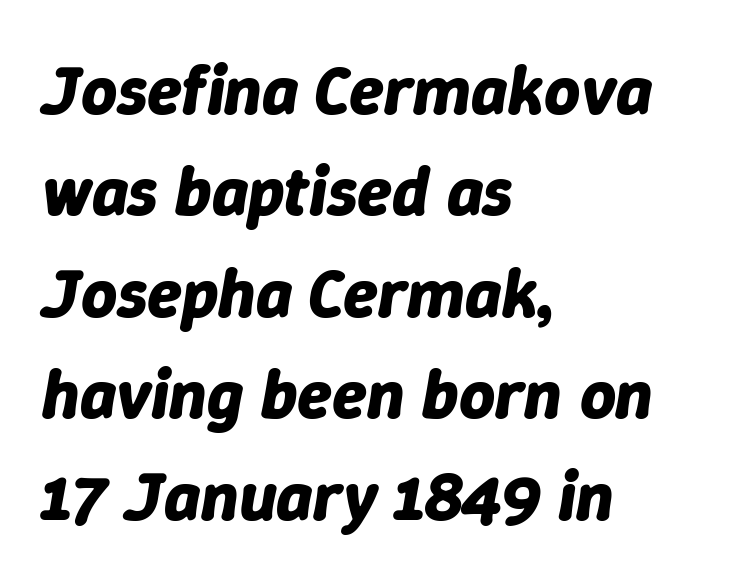
The rendering applies a slant to the glyphs. The strokes are fattened all the way to bold. Teacher's note: observe the even left margin — that is flush-left alignment. Here the designer chose a conventional face with non-uniform glyph widths. Horizontal bands of white between lines are of average thickness.
